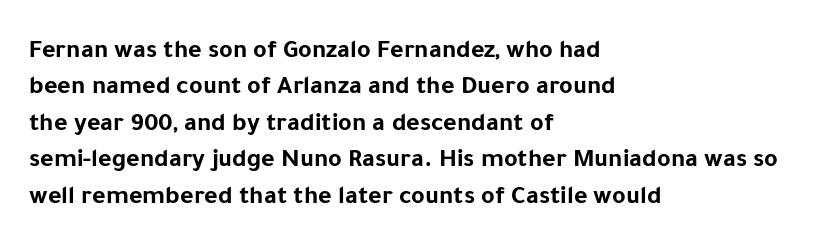
Characters remain perfectly vertical along every line. The passage is arranged the way most books set body copy — flush left. These lines sit exactly where default settings would place them. Nobody touched the tracking dial on this one. Descender tails drop into unmarked territory. Is the type bold? Yes — the strokes are clearly thick and heavy.
